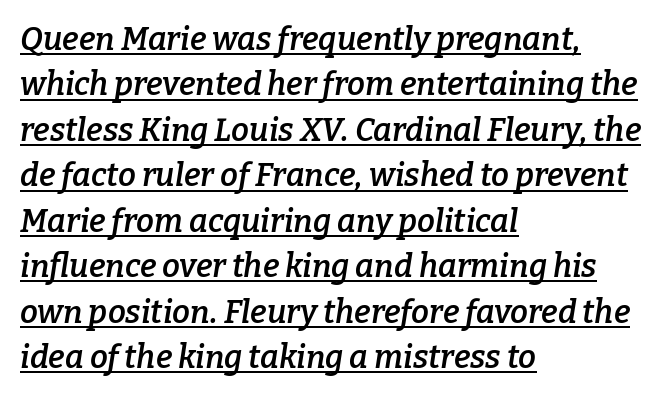
{"serif": "yes", "italic": "yes", "lean": "right", "slant_degrees": 9, "bold": "semi", "weight": "semibold", "width": "normal", "stroke_contrast": "low", "x_height": "medium", "monospaced": "no", "underline": "yes", "align": "left", "line_spacing": "normal", "line_spacing_ratio": 1.42, "letter_spacing": "normal", "letter_spacing_em": 0.0, "glyph_px": 32}
